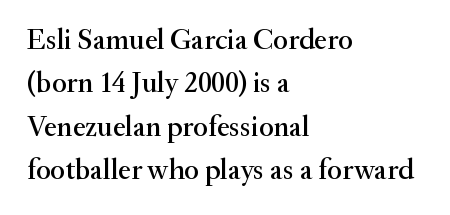
{"serif": "yes", "italic": "no", "width": "normal", "stroke_contrast": "medium", "x_height": "small", "monospaced": "no", "underline": "no", "align": "left", "line_spacing": "normal", "line_spacing_ratio": 1.5, "letter_spacing": "normal", "letter_spacing_em": 0.0, "glyph_px": 29}
